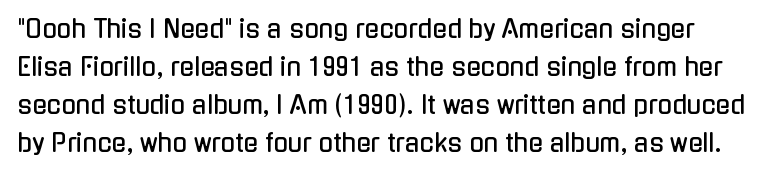
The image shows 24 px text type, upright; set normal line spacing (1.59x), normal letter spacing, not underlined.
